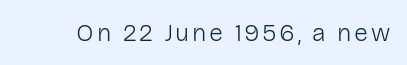
Q: Is the text bold? A: No.
Q: Is the text italic (slanted)? A: No, it is upright.
Q: Is the text underlined? A: No.
